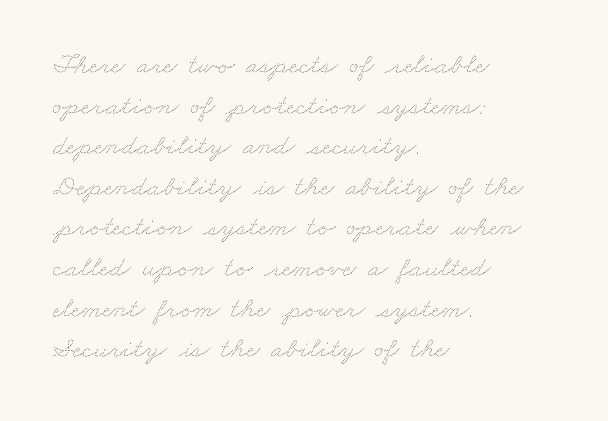
Q: Is the text bold? A: No.
Q: Is the text underlined? A: No.
Q: How is the paragraph aligned? A: Left-aligned.
Q: Is the spacing between letters normal or unusually wide? A: Normal.
Q: Is the spacing between lines tight, normal or loose? A: Normal.
Q: Width (condensed, normal, or wide)? A: Wide.
Q: Stroke contrast? A: Medium.
Q: x-height? A: Small.
Q: Monospaced? A: No.
